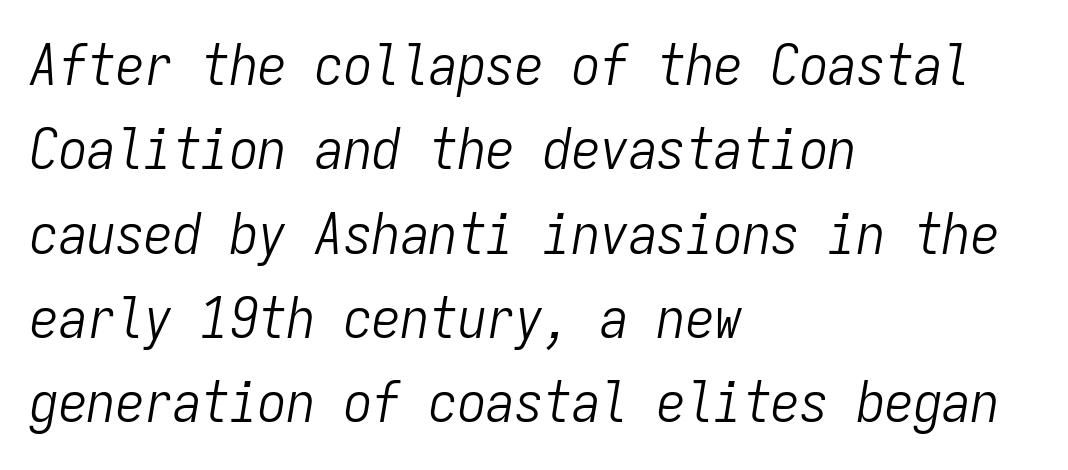
{"italic": "yes", "lean": "right", "slant_degrees": 9, "bold": "no", "weight": "light", "width": "condensed", "stroke_contrast": "low", "x_height": "medium", "monospaced": "yes", "underline": "no", "align": "left", "line_spacing": "normal", "line_spacing_ratio": 1.48, "letter_spacing": "normal", "letter_spacing_em": 0.0, "glyph_px": 57}
